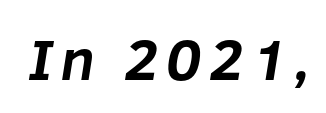
Type without underlining. Varying glyph widths throughout — classic text-font behaviour. The face used here has the dense, thick strokes of a bold. Note: no serifs on the glyphs.
